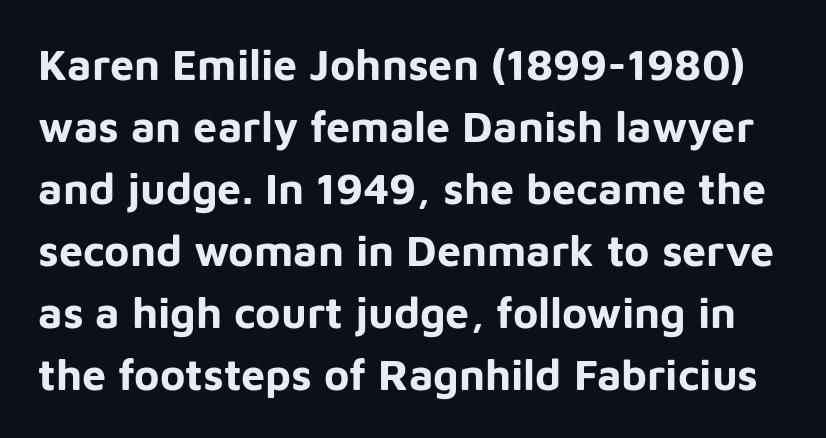
Check under the words: just untouched page. The characters display no serif detailing; their extremities are plain. This sample has the flowing, uneven cadence of proportional lettering. The rendering uses a bold face; every stroke is thick and dark.
